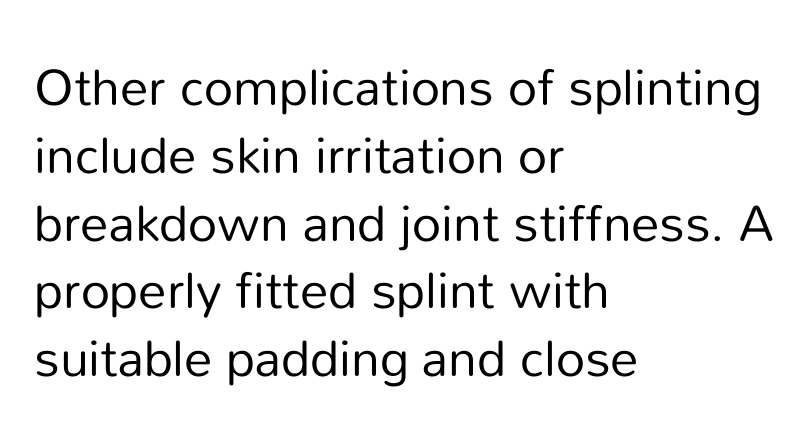
The passage shown stacks its lines at a standard gap. The typeface chosen for these lines omits serifs. The lettering holds an erect, upright posture throughout. Between one letter and the next there's only the usual sliver of space.
